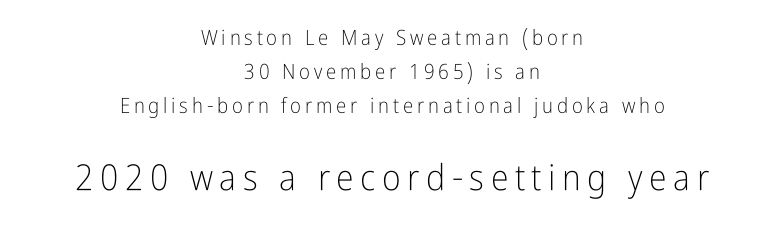
Q: Is the text bold? A: No.
Q: Is the text italic (slanted)? A: No, it is upright.
Q: Is the typeface a serif or a sans-serif typeface? A: Sans-serif.
Q: Is the text underlined? A: No.
Q: How is the paragraph aligned? A: Centered.
Q: Is the spacing between lines tight, normal or loose? A: Normal.
Q: Which block of text is set in a larger size, the first (top) or the second (bottom)? A: The second (bottom) one.
Q: Width (condensed, normal, or wide)? A: Condensed.
Q: Stroke contrast? A: Low.
Q: x-height? A: Medium.
Q: Monospaced? A: No.
